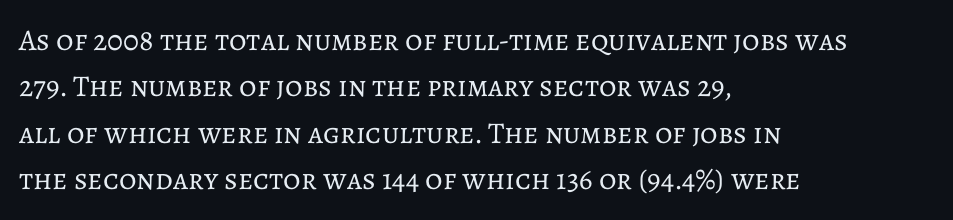
The rows are spaced the way most documents space them. One-word summary of the alignment: left. Each row of text sits above clean, open space. The font is comparable to plain body text, perhaps lighter.
